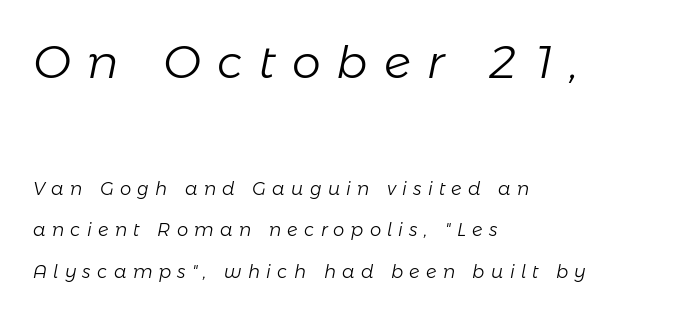
{"italic": "yes", "lean": "right", "slant_degrees": 11, "bold": "no", "weight": "light", "width": "normal", "stroke_contrast": "low", "x_height": "medium", "monospaced": "no", "underline": "no", "align": "left", "line_spacing": "loose", "line_spacing_ratio": 2.32, "letter_spacing": "wide", "letter_spacing_em": 0.35, "larger_block": "first", "size_ratio": 2.56, "glyph_px": 46}
